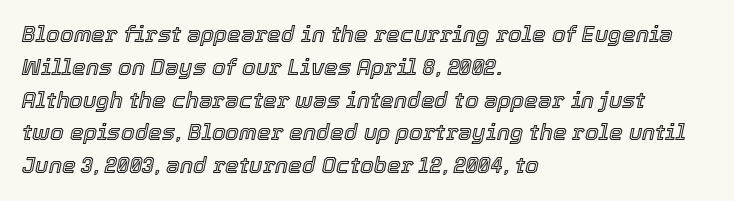
Short and long lines alike share a common starting point at left. Students, note that the glyphs here touch the page at normal intervals. Compared with ordinary roman type, these characters are visibly tilted. The line-height multiplier appears to be the usual default.
